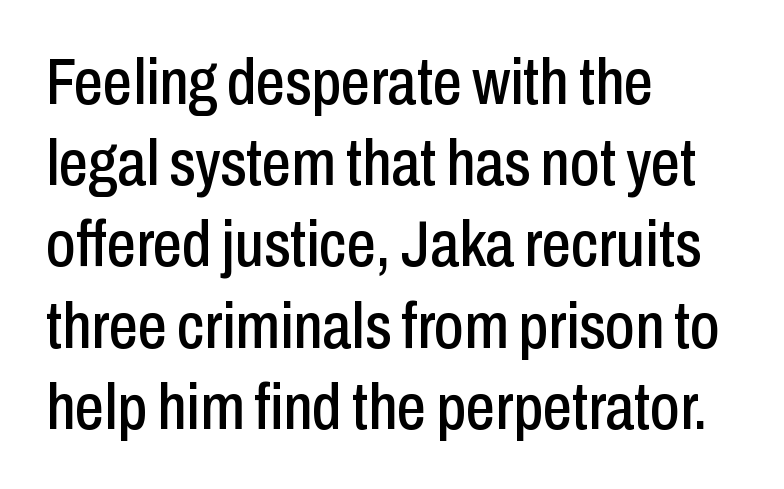
Posture: upright roman. Is the letter spacing exaggerated? No — it looks like the ordinary default. Rows of type keep a routine distance in the vertical direction. Horizontal alignment here is leftward, the default for most running prose. The rendering uses natural spacing where letterforms have individual widths. Letterform terminals end flat and unadorned throughout the passage.
